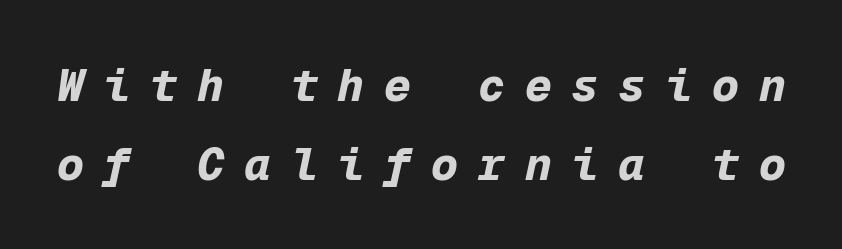
Q: Is the text bold? A: Yes.
Q: Is the text italic (slanted)? A: Yes, it leans right by about 12 degrees.
Q: Is the text underlined? A: No.
Q: Is the spacing between letters normal or unusually wide? A: Unusually wide.
Q: Width (condensed, normal, or wide)? A: Normal.
Q: Stroke contrast? A: Low.
Q: x-height? A: Medium.
Q: Monospaced? A: Yes.
